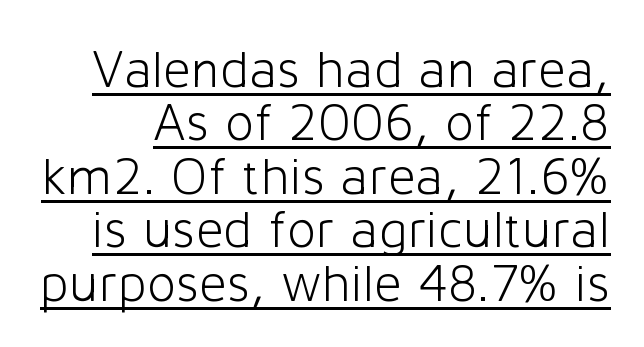
Q: Is the text bold? A: No.
Q: Is the text italic (slanted)? A: No, it is upright.
Q: Is the typeface a serif or a sans-serif typeface? A: Sans-serif.
Q: Is the text underlined? A: Yes.
Q: Is the spacing between letters normal or unusually wide? A: Normal.
Q: Is the spacing between lines tight, normal or loose? A: Tight.
Q: Width (condensed, normal, or wide)? A: Normal.
Q: Stroke contrast? A: Low.
Q: x-height? A: Medium.
Q: Monospaced? A: No.
